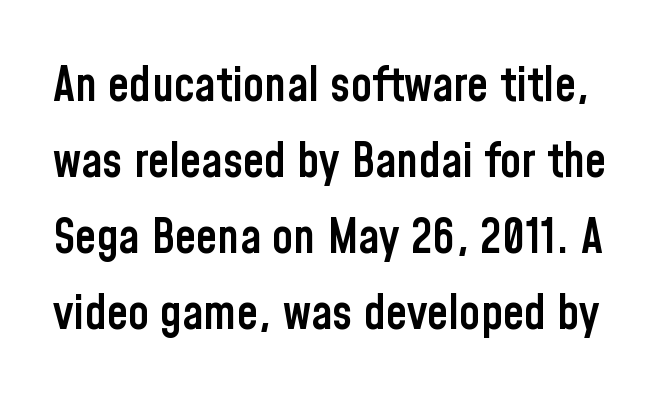
Letter spacing: default. Slightly chunky letters — semibold, I'd say, not full bold. Decoration check: the copy has no underline. A roman cut, with each character standing at attention. In terms of leading, this rendering sits right in the middle. The characters display no serif detailing; their extremities are plain.
